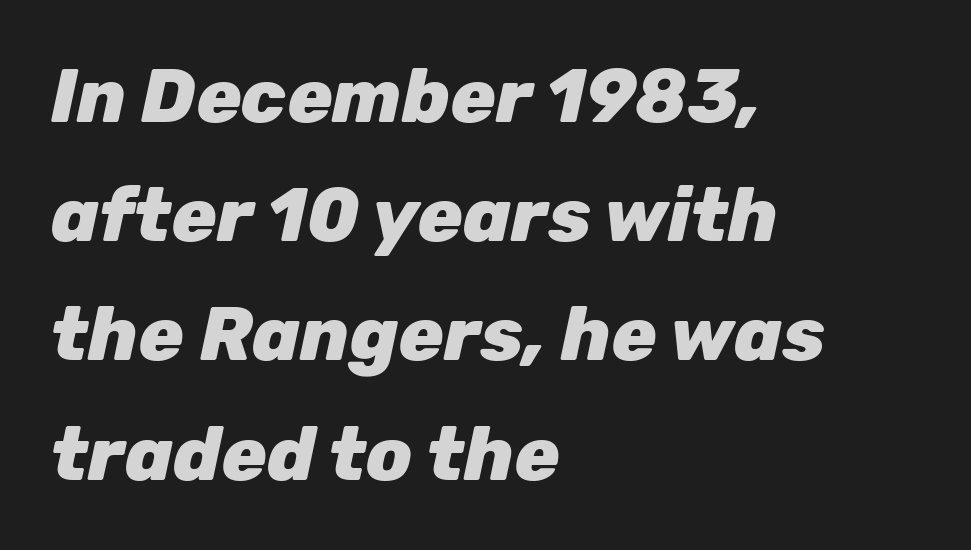
Underlining? Definitely not there. The compositor pushed each line to the left boundary. A typesetter would call this leading conventional body-copy spacing. Each glyph is drawn with heavy, bold strokes. Spacing between characters is what you'd get straight out of the box.
